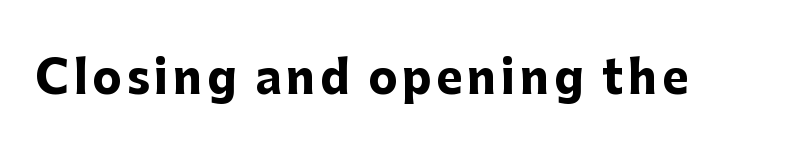
Q: Is the text bold? A: Yes.
Q: Is the text italic (slanted)? A: No, it is upright.
Q: Is the typeface a serif or a sans-serif typeface? A: Sans-serif.
Q: Is the text underlined? A: No.
Q: Width (condensed, normal, or wide)? A: Normal.
Q: Stroke contrast? A: Low.
Q: x-height? A: Medium.
Q: Monospaced? A: No.
